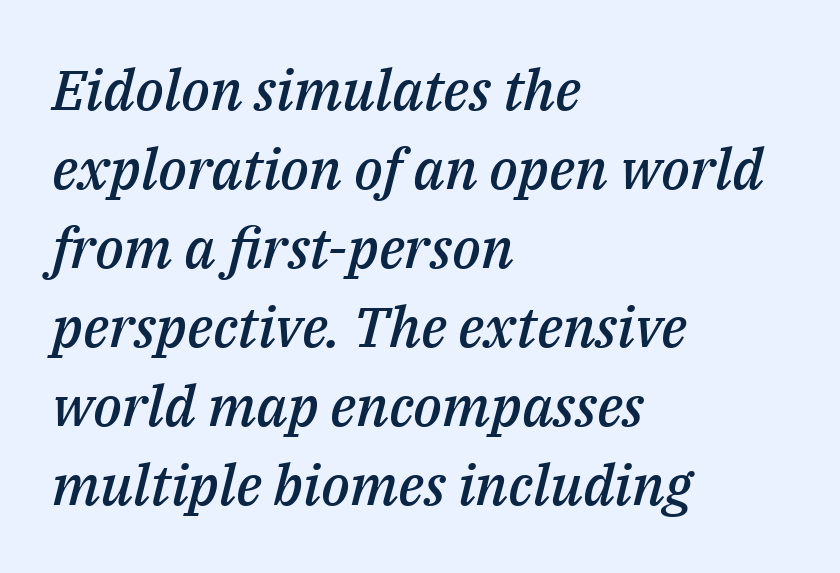
The image shows 56 px semibold type, italic (leaning right); set left-aligned, normal line spacing (1.41x), normal letter spacing, not underlined; medium stroke contrast and a medium x-height.
